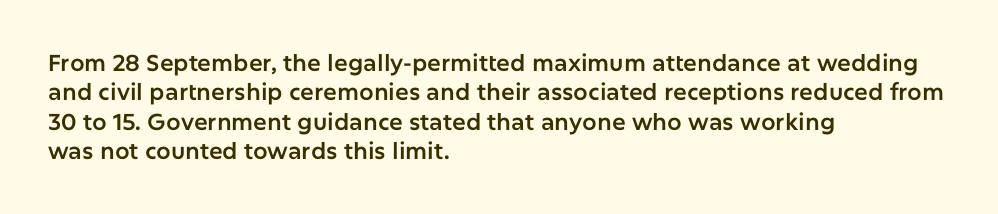
One-word summary of the alignment: left. Posture: vertical. The tracking reads as untouched default to a designer's eye. Each row of text sits above clean, open space. Does the leading feel generous? No, just average.
